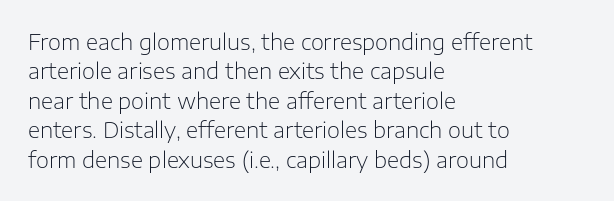
The image shows 21 px text type, upright; set left-aligned, normal line spacing (1.4x), normal letter spacing, not underlined.
